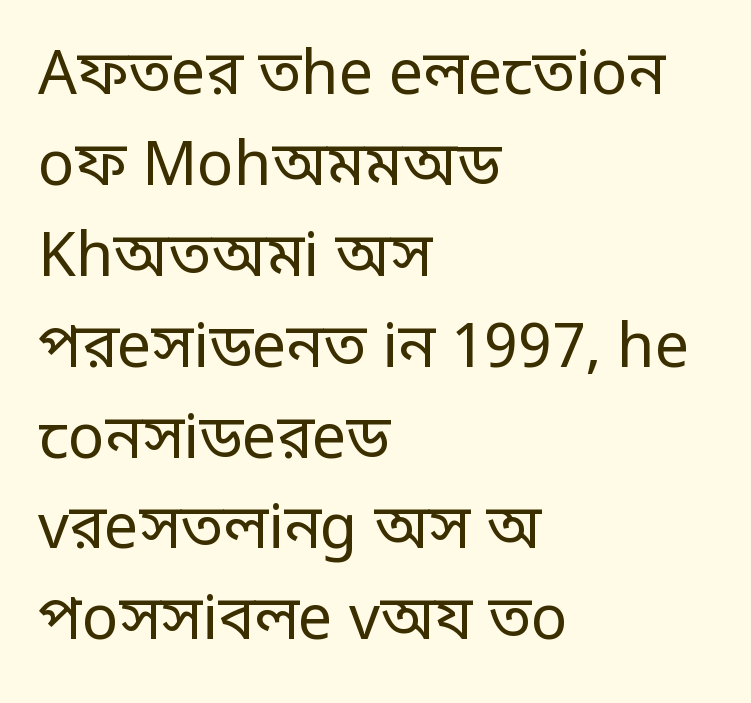
The passage is arranged the way most books set body copy — flush left. How are the letters spaced? Ordinarily, with no added tracking. The letters stand straight up with perfectly vertical stems. Font category for this specimen: sans-serif. Do the characters align in a grid? No, the font is proportional. Weight: regular or lighter.
